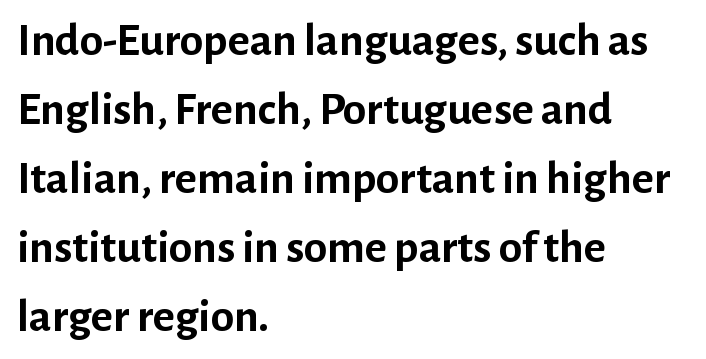
The font's upright variant was chosen for this text. Honestly, the row spacing looks completely unremarkable. All the whitespace from short lines collects on the right. Caption: standard tracking, unaltered. Stroke thickness is high; the sample reads as a true bold.
